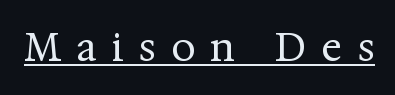
Q: Is the text bold? A: No.
Q: Is the text italic (slanted)? A: No, it is upright.
Q: Is the typeface a serif or a sans-serif typeface? A: Serif.
Q: Is the text underlined? A: Yes.
Q: Is the spacing between letters normal or unusually wide? A: Unusually wide.
Q: Width (condensed, normal, or wide)? A: Normal.
Q: Stroke contrast? A: Medium.
Q: x-height? A: Medium.
Q: Monospaced? A: No.
